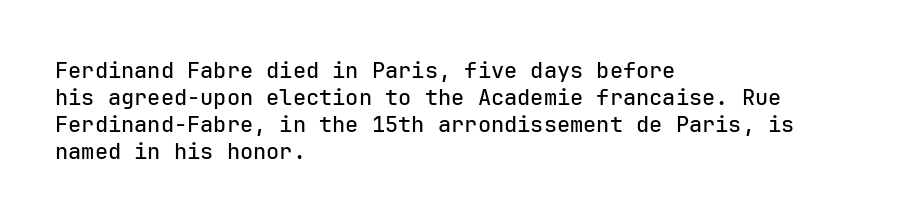
The image shows 22 px text type, upright; set left-aligned, line spacing 1.23x, normal letter spacing, not underlined.
